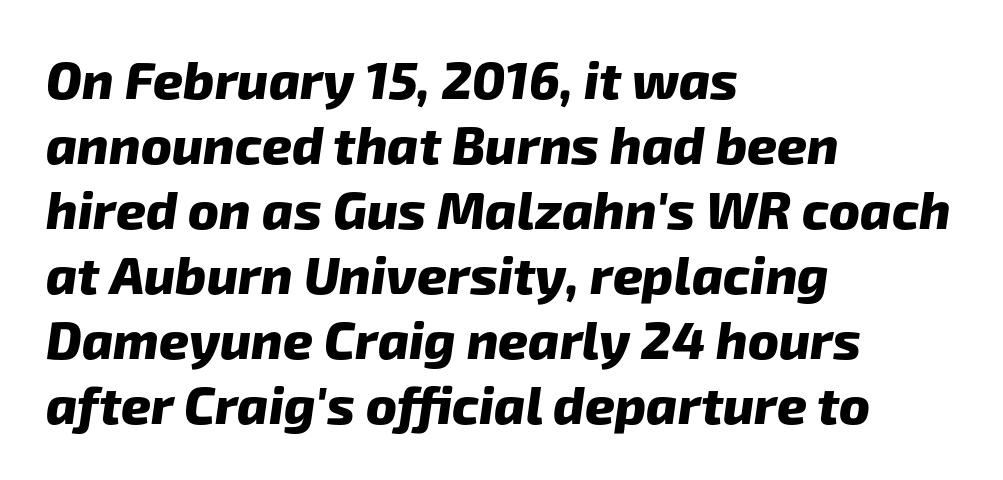
The image shows 52 px heavy sans-serif type; set left-aligned, normal line spacing (1.25x), normal letter spacing, not underlined; low stroke contrast and a medium x-height.
